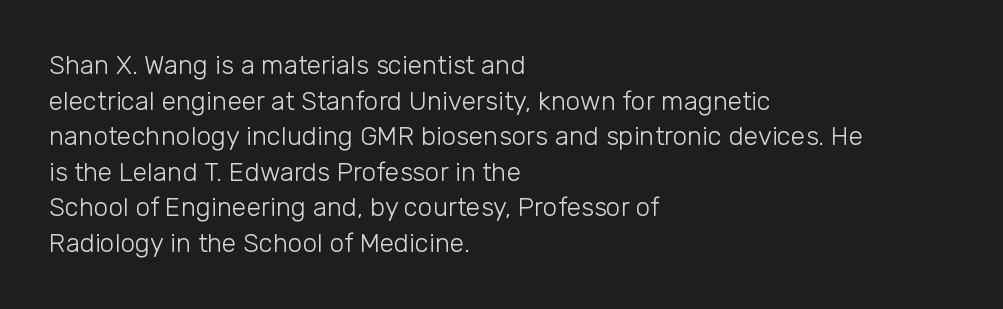
The line texture is even and compact thanks to regular tracking. Honestly, the row spacing looks completely unremarkable. Every row of glyphs begins at an identical x-position on the left. The letters stand straight up with perfectly vertical stems. Stroke thickness stays within the range of a standard reading face or lighter. Unmarked baselines from the first word to the last.
